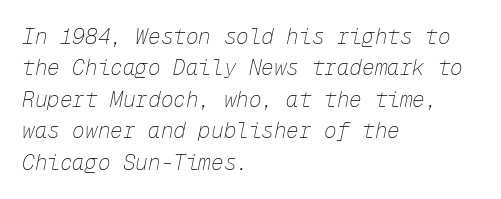
The image shows 21 px text type, italic (leaning right); set left-aligned, normal line spacing (1.5x), normal letter spacing, not underlined.
